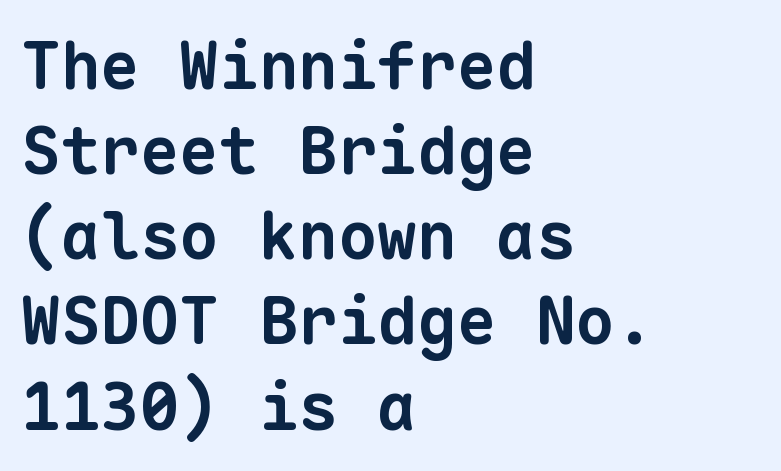
The image shows 66 px bold sans-serif type, monospaced; set left-aligned, normal line spacing (1.29x), normal letter spacing, not underlined; low stroke contrast and a medium x-height.
